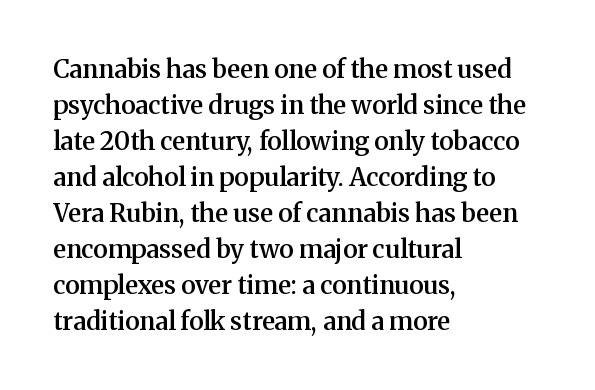
No italicization has been applied; the sample stays upright. How heavy is the stroke? Medium-heavy — a semibold, shy of bold. Default kerning and tracking; the words read as compact shapes. In CSS terms this would be text-align: left. Line spacing here is normal. The specimen omits any rule beneath the text block's lines.
